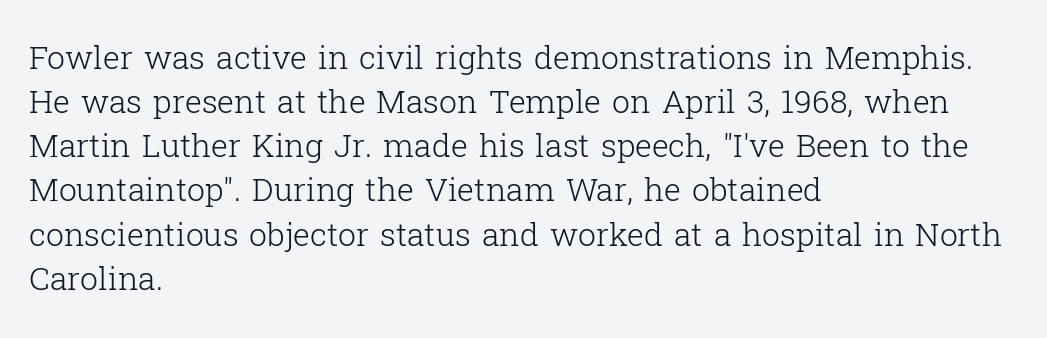
A quiet, ordinary-to-light weight characterises the typeface. Observe the ordinary spacing: letters are neighbours, not strangers. These lines sit exactly where default settings would place them. Varying glyph widths throughout — classic text-font behaviour. Upright lettering throughout.
